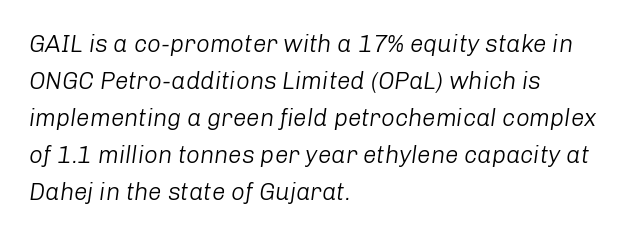
If you measured baseline to baseline, you'd find a middling distance. This rendering uses left alignment, leaving the right contour irregular. The font sits on the lighter half of the weight spectrum, regular included. Rendered with sloped, italic letterforms. Just letters on the line, the space beneath them empty. The gaps between neighbouring characters are ordinary and unremarkable.
